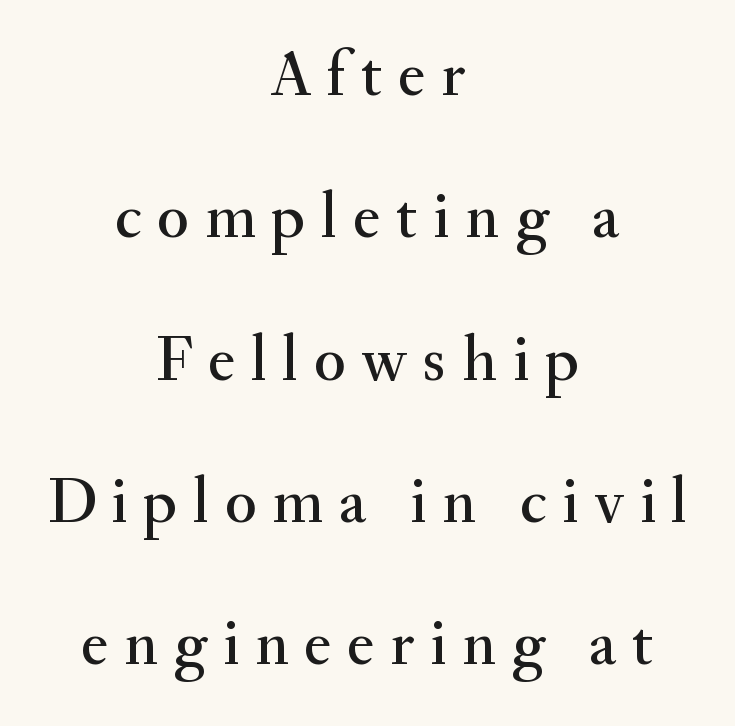
{"serif": "yes", "italic": "no", "width": "normal", "stroke_contrast": "medium", "x_height": "small", "monospaced": "no", "underline": "no", "align": "center", "line_spacing": "loose", "line_spacing_ratio": 2.19, "letter_spacing": "wide", "letter_spacing_em": 0.24, "glyph_px": 65}
